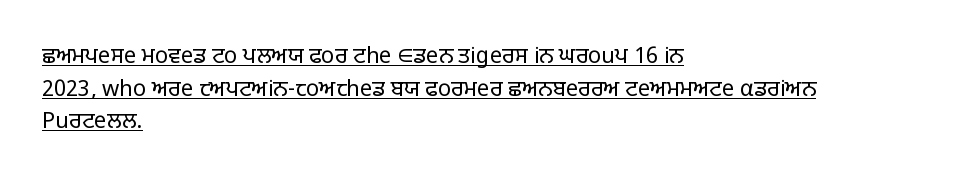
No letter is thick-stroked: the sample isn't bold. Regular leading. The line texture is even and compact thanks to regular tracking. Nope, not italic — everything's standing straight. Every row of glyphs begins at an identical x-position on the left. Somebody hit Ctrl+U on this one — the words are underlined.
